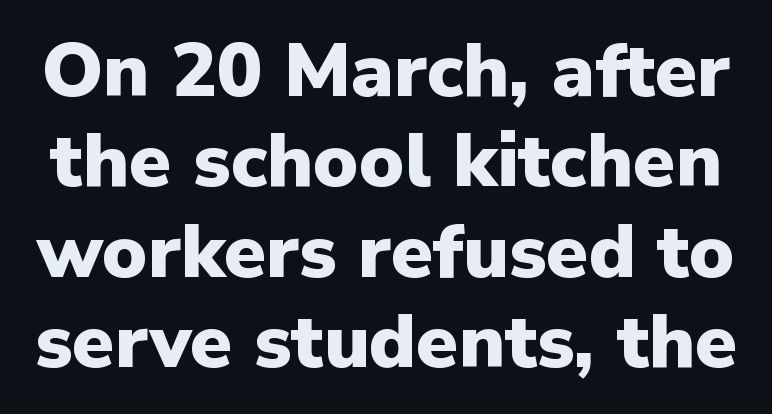
The image shows 76 px heavy sans-serif type, upright; set line spacing 1.19x, normal letter spacing, not underlined; low stroke contrast and a medium x-height.
